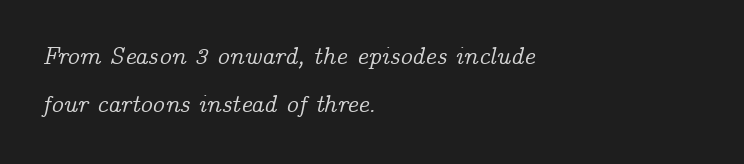
Q: Is the text italic (slanted)? A: Yes, it leans right by about 14 degrees.
Q: Is the text underlined? A: No.
Q: How is the paragraph aligned? A: Left-aligned.
Q: Is the spacing between letters normal or unusually wide? A: Normal.
Q: Is the spacing between lines tight, normal or loose? A: Loose.
